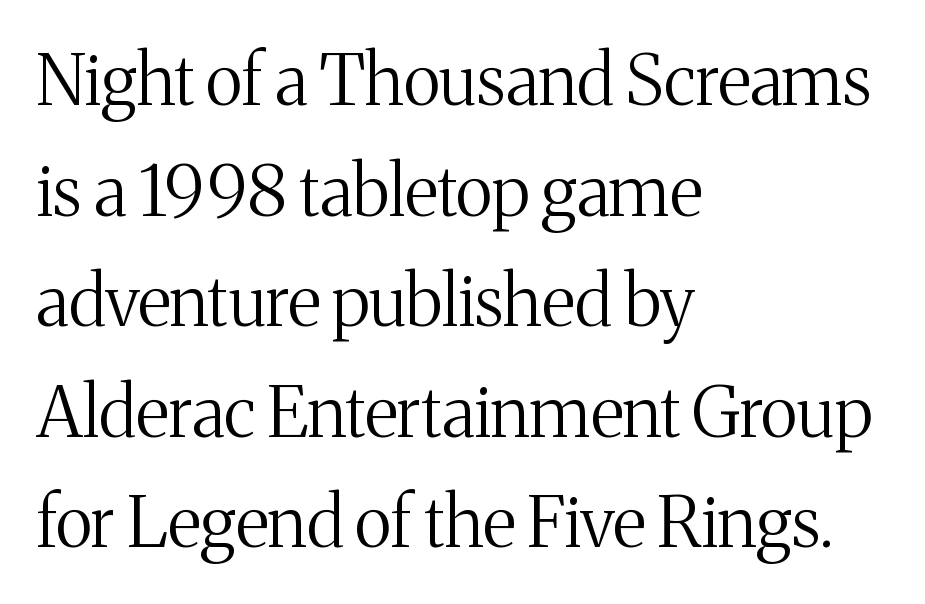
Q: Is the text bold? A: No.
Q: Is the text italic (slanted)? A: No, it is upright.
Q: Is the typeface a serif or a sans-serif typeface? A: Serif.
Q: Is the text underlined? A: No.
Q: How is the paragraph aligned? A: Left-aligned.
Q: Is the spacing between letters normal or unusually wide? A: Normal.
Q: Is the spacing between lines tight, normal or loose? A: Normal.
Q: Width (condensed, normal, or wide)? A: Normal.
Q: Stroke contrast? A: Medium.
Q: x-height? A: Medium.
Q: Monospaced? A: No.
